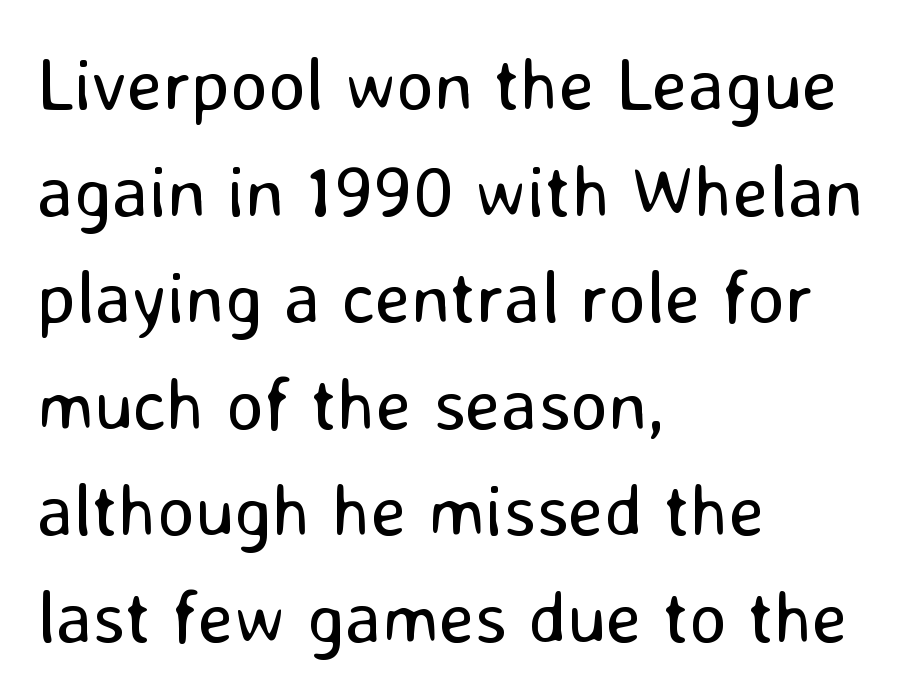
One-word summary of the alignment: left. Regarding leading, the lines here are spaced in the standard way. No letter is thick-stroked: the sample isn't bold. Spacing verdict: proportional, widths tailored to each character.
